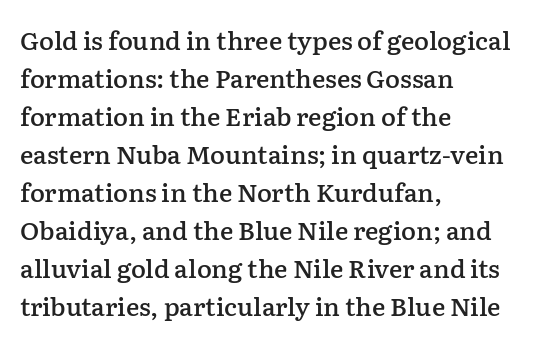
{"italic": "no", "bold": "semi", "underline": "no", "align": "left", "line_spacing": "normal", "line_spacing_ratio": 1.52, "letter_spacing": "normal", "letter_spacing_em": 0.0, "glyph_px": 25}
